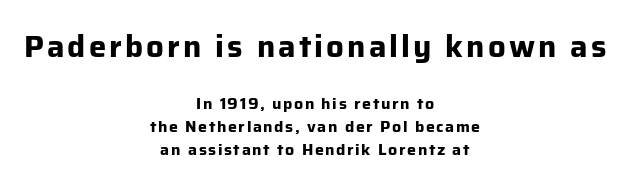
{"serif": "no", "italic": "no", "bold": "yes", "weight": "bold", "width": "normal", "stroke_contrast": "low", "x_height": "medium", "monospaced": "no", "underline": "no", "align": "center", "line_spacing": "normal", "line_spacing_ratio": 1.43, "larger_block": "first", "size_ratio": 1.94, "glyph_px": 31}
